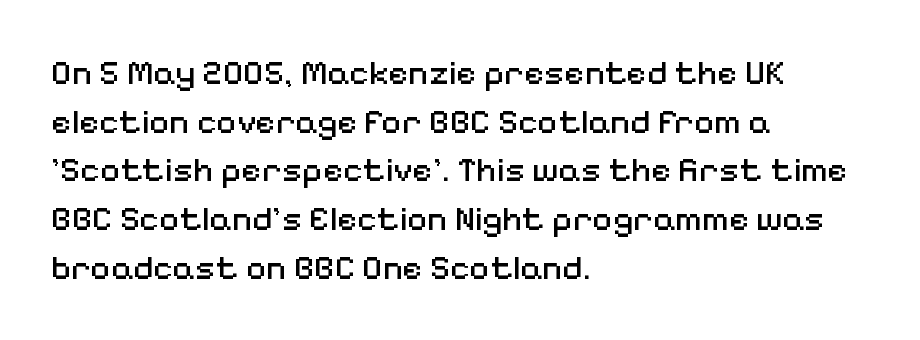
The image shows 35 px regular-weight sans-serif type, upright; set left-aligned, normal line spacing (1.39x), normal letter spacing, not underlined; medium stroke contrast and a medium x-height.
